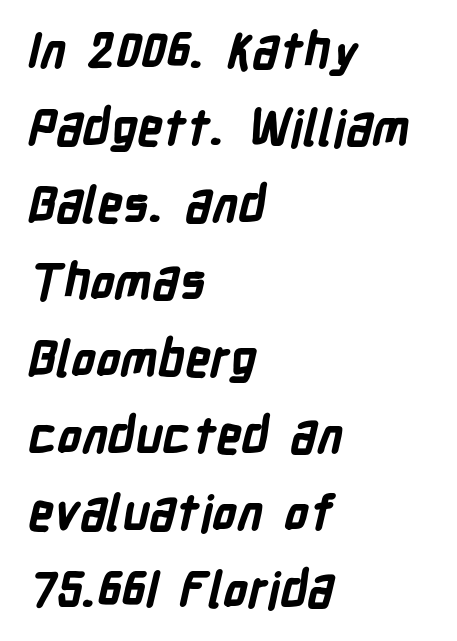
These lines carry a lot of weight — the face is fully bold. Does the leading feel generous? No, just average. Serif or sans? Sans — the stroke terminals are bare. The passage shown has conventional tracking throughout. Spacing verdict: proportional, widths tailored to each character. Short and long lines alike share a common starting point at left.
